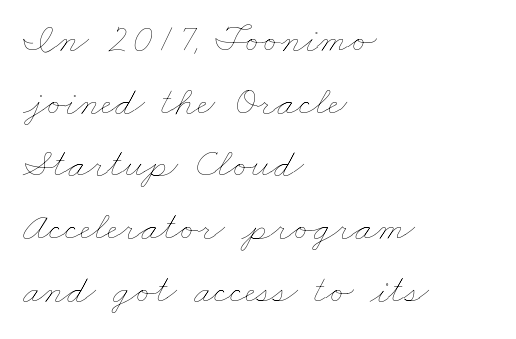
The image shows 41 px thin, wide type; set left-aligned, normal line spacing (1.53x), normal letter spacing, not underlined; low stroke contrast and a small x-height.
